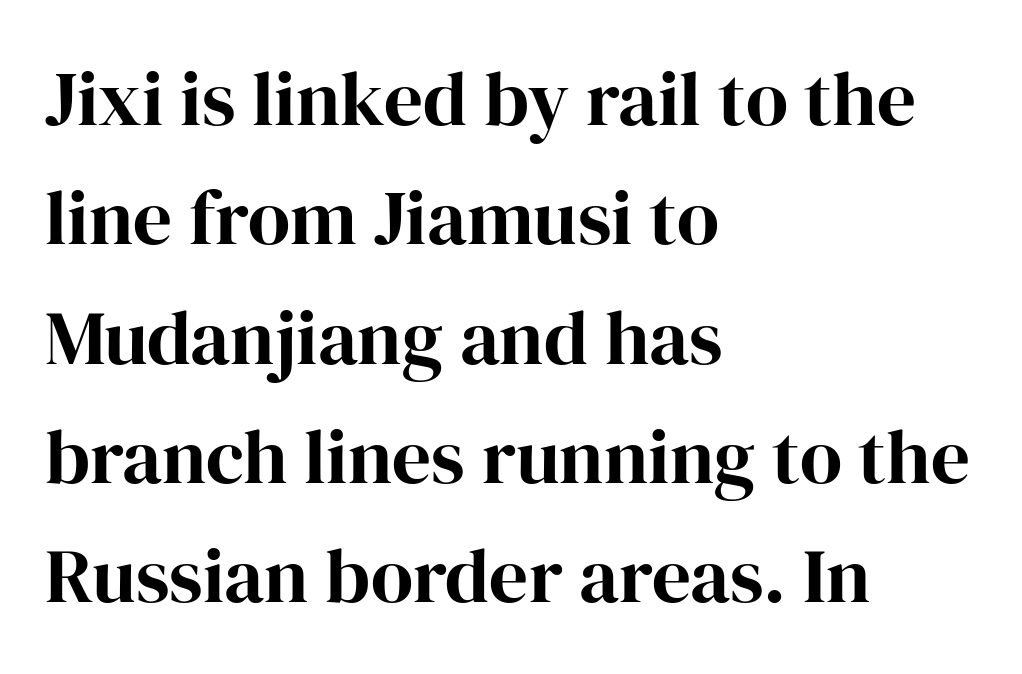
The image shows 77 px serif type, upright; set left-aligned, normal line spacing (1.55x), normal letter spacing, not underlined; high stroke contrast and a medium x-height.
